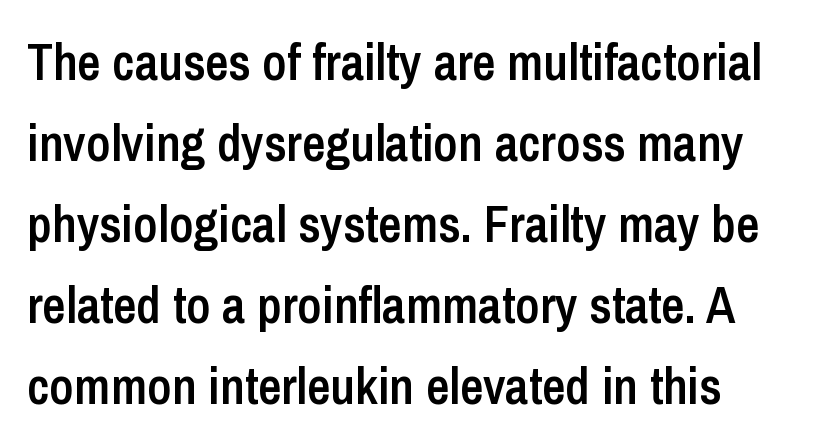
{"serif": "no", "italic": "no", "bold": "semi", "weight": "semibold", "width": "condensed", "stroke_contrast": "low", "x_height": "medium", "monospaced": "no", "underline": "no", "align": "left", "line_spacing": "normal", "line_spacing_ratio": 1.59, "letter_spacing": "normal", "letter_spacing_em": 0.0, "glyph_px": 51}
